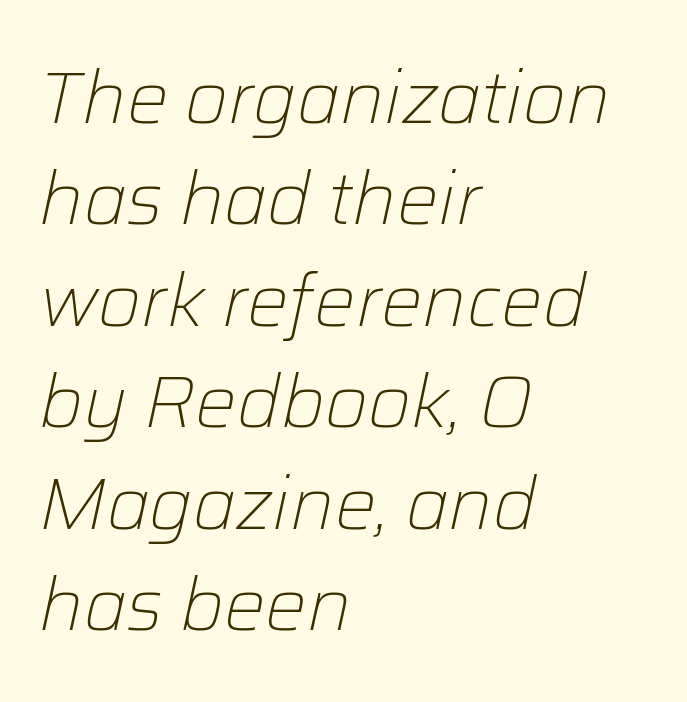
Successive baselines arrive at the customary interval. A typesetter would call this zero additional tracking. Each line starts at the same left margin while the right side varies. Here the designer chose a conventional face with non-uniform glyph widths. Posture: slanted. These glyphs show unthickened strokes, regular width or finer.
